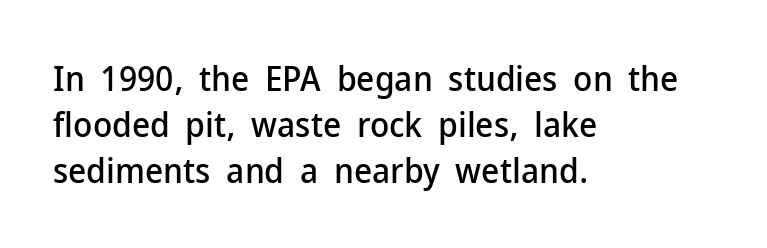
Q: Is the text italic (slanted)? A: No, it is upright.
Q: Is the typeface a serif or a sans-serif typeface? A: Sans-serif.
Q: Is the text underlined? A: No.
Q: How is the paragraph aligned? A: Left-aligned.
Q: Is the spacing between letters normal or unusually wide? A: Normal.
Q: Is the spacing between lines tight, normal or loose? A: Normal.
Q: Width (condensed, normal, or wide)? A: Normal.
Q: Stroke contrast? A: Low.
Q: x-height? A: Medium.
Q: Monospaced? A: No.
